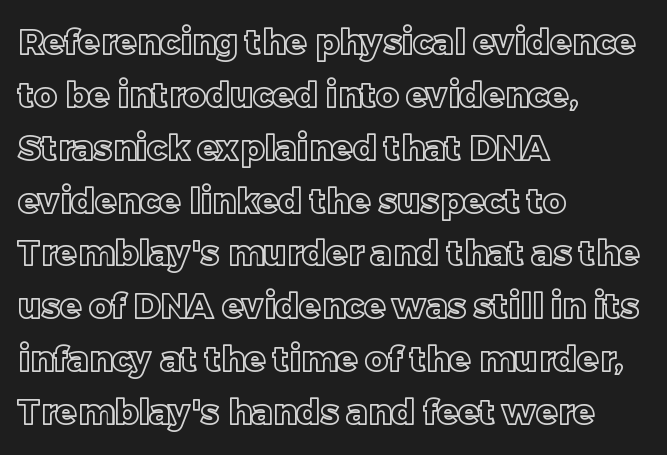
Q: Is the text italic (slanted)? A: No, it is upright.
Q: Is the text underlined? A: No.
Q: How is the paragraph aligned? A: Left-aligned.
Q: Is the spacing between letters normal or unusually wide? A: Normal.
Q: Is the spacing between lines tight, normal or loose? A: Normal.
Q: Width (condensed, normal, or wide)? A: Normal.
Q: x-height? A: Large.
Q: Monospaced? A: No.
